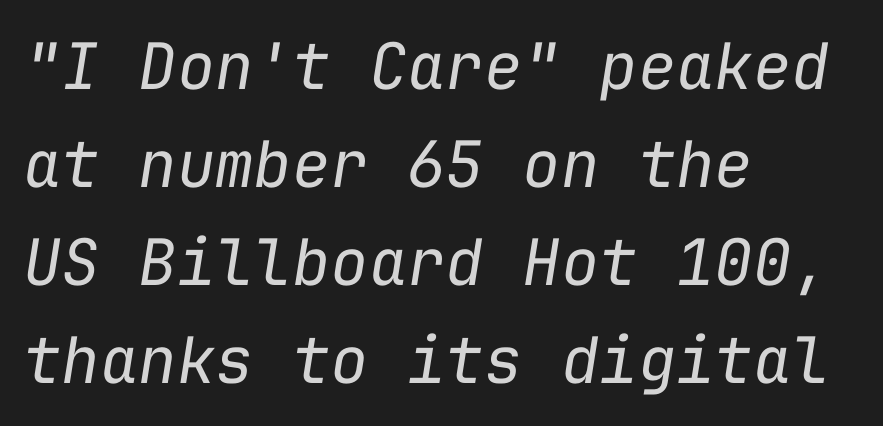
A light-to-regular cut is what we see here. Spacing verdict: monospaced, one width for all characters. These lines sit exactly where default settings would place them. Standard letterfit; no display-style spreading of the glyphs. Descender tails drop into unmarked territory. Quick note: italic.
